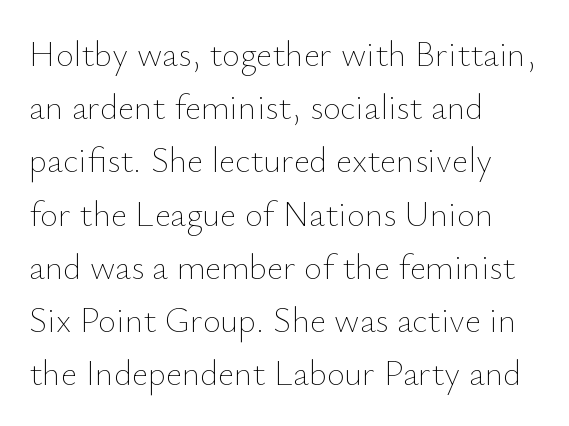
Q: Is the text bold? A: No.
Q: Is the text italic (slanted)? A: No, it is upright.
Q: Is the text underlined? A: No.
Q: How is the paragraph aligned? A: Left-aligned.
Q: Is the spacing between letters normal or unusually wide? A: Normal.
Q: Is the spacing between lines tight, normal or loose? A: Normal.
Q: Width (condensed, normal, or wide)? A: Normal.
Q: Stroke contrast? A: Low.
Q: x-height? A: Small.
Q: Monospaced? A: No.
